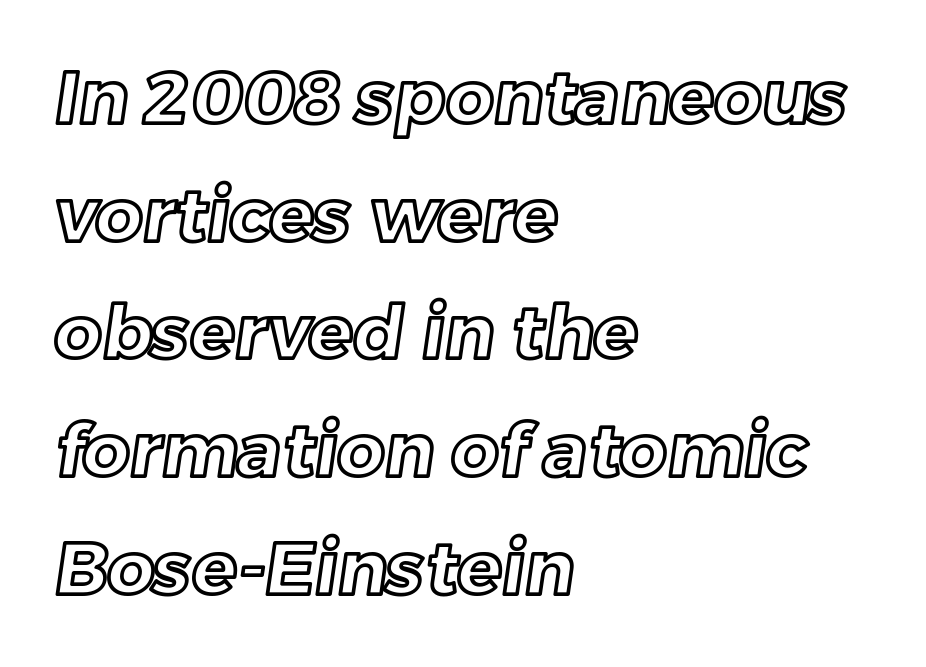
{"width": "normal", "x_height": "medium", "monospaced": "no", "underline": "no", "align": "left", "line_spacing": "normal", "line_spacing_ratio": 1.59, "letter_spacing": "normal", "letter_spacing_em": 0.0, "glyph_px": 74}
